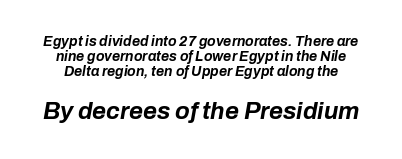
Q: Is the text bold? A: Yes.
Q: Is the text italic (slanted)? A: Yes, it leans right by about 10 degrees.
Q: Is the text underlined? A: No.
Q: Is the spacing between letters normal or unusually wide? A: Normal.
Q: Is the spacing between lines tight, normal or loose? A: Tight.
Q: Which block of text is set in a larger size, the first (top) or the second (bottom)? A: The second (bottom) one.
